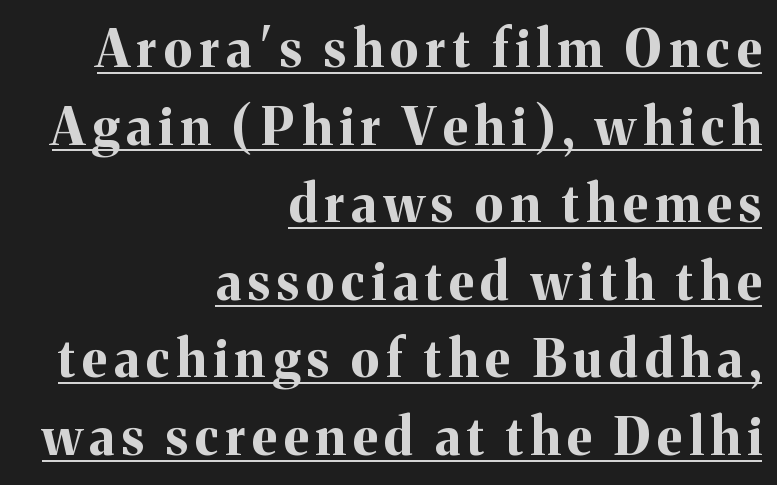
{"serif": "yes", "italic": "no", "bold": "yes", "weight": "bold", "width": "normal", "stroke_contrast": "medium", "x_height": "medium", "monospaced": "no", "underline": "yes", "align": "right", "line_spacing": "normal", "line_spacing_ratio": 1.52, "glyph_px": 51}
